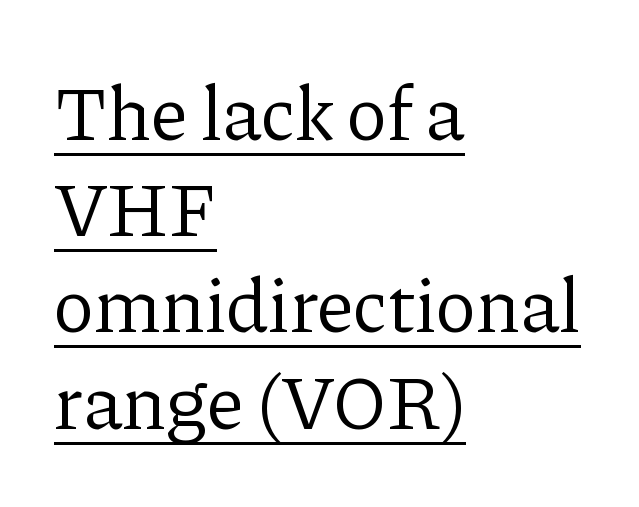
A serif font was chosen for this passage. Characters follow at the spacing the type designer built in. Where is the straight margin? On the left. Does the leading feel generous? No, just average.
